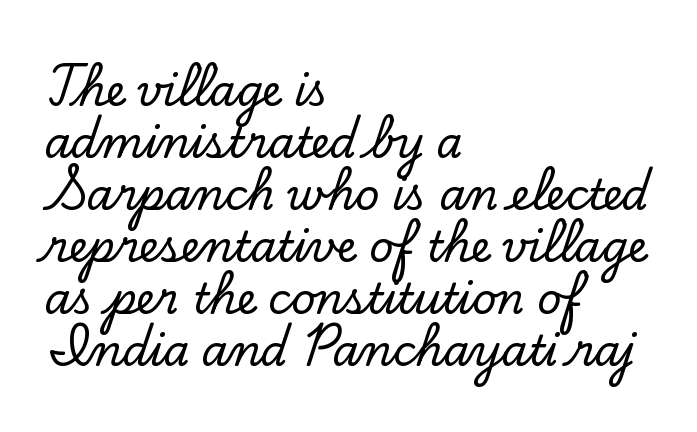
Q: Is the text italic (slanted)? A: Yes.
Q: Is the typeface a serif or a sans-serif typeface? A: Serif.
Q: Is the text underlined? A: No.
Q: How is the paragraph aligned? A: Left-aligned.
Q: Is the spacing between letters normal or unusually wide? A: Normal.
Q: Width (condensed, normal, or wide)? A: Normal.
Q: Stroke contrast? A: Low.
Q: x-height? A: Small.
Q: Monospaced? A: No.
